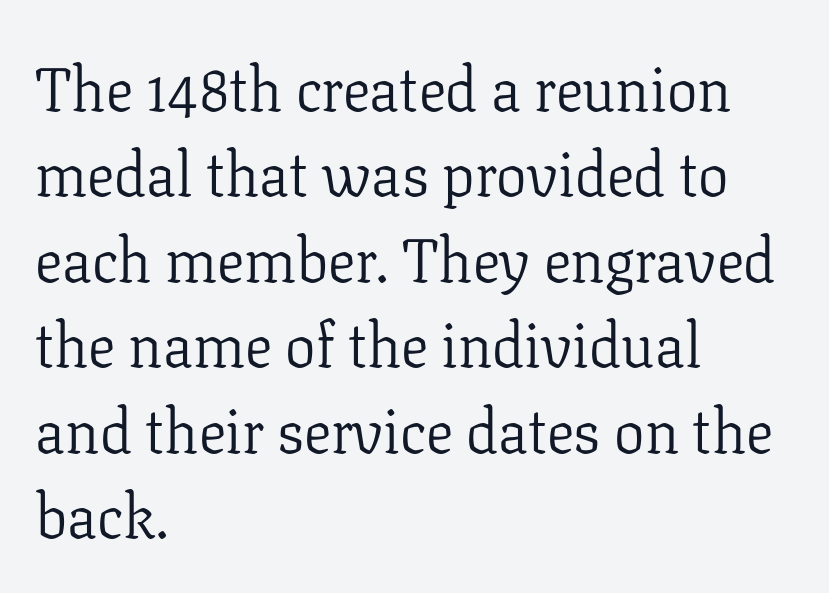
Q: Is the text bold? A: No.
Q: Is the text italic (slanted)? A: No, it is upright.
Q: Is the typeface a serif or a sans-serif typeface? A: Serif.
Q: Is the text underlined? A: No.
Q: How is the paragraph aligned? A: Left-aligned.
Q: Is the spacing between letters normal or unusually wide? A: Normal.
Q: Is the spacing between lines tight, normal or loose? A: Normal.
Q: Width (condensed, normal, or wide)? A: Normal.
Q: Stroke contrast? A: Low.
Q: x-height? A: Medium.
Q: Monospaced? A: No.
